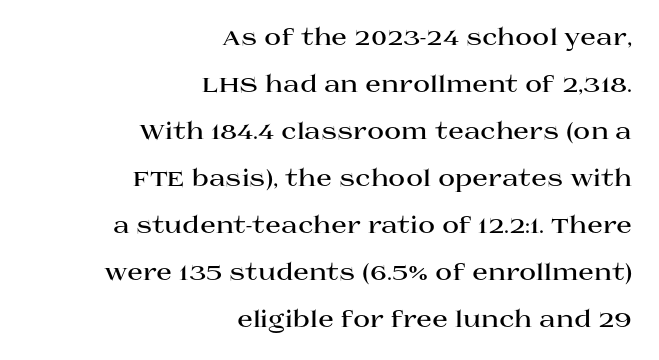
The image shows 23 px bold type, upright; set right-aligned, loose line spacing (2.04x), normal letter spacing, not underlined.
